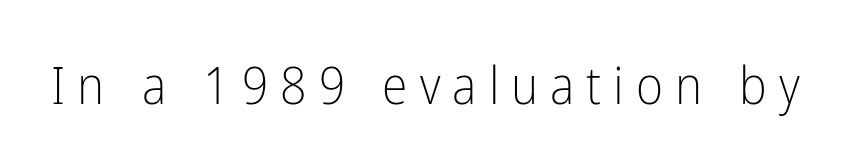
The typography opts for an upright posture over an oblique one. You could not count columns in this text — the font is proportionally spaced. The glyphs are unaccompanied by any horizontal stroke below them. Weight: regular or lighter.
